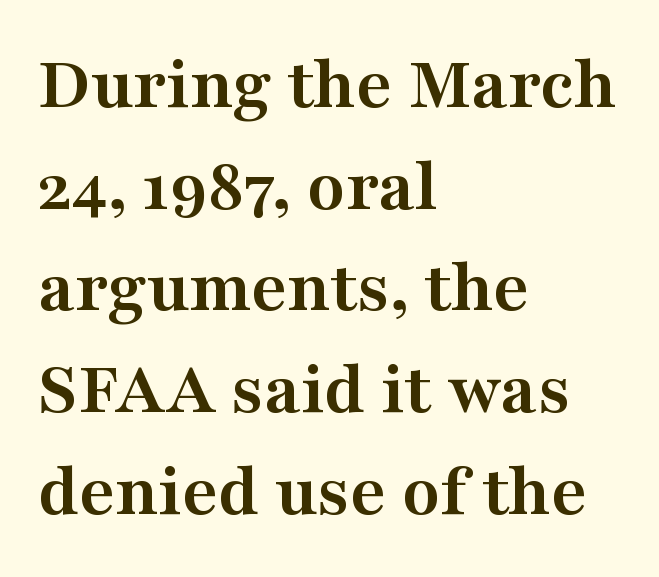
The image shows 77 px semibold, wide serif type, upright; set left-aligned, normal line spacing (1.32x), normal letter spacing, not underlined; medium stroke contrast and a medium x-height.
